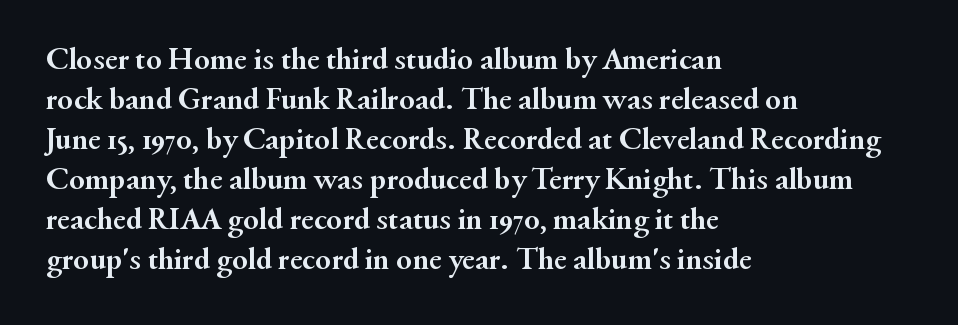
The image shows 32 px semibold serif type, upright; set left-aligned, normal line spacing (1.25x), normal letter spacing, not underlined; medium stroke contrast and a small x-height.
